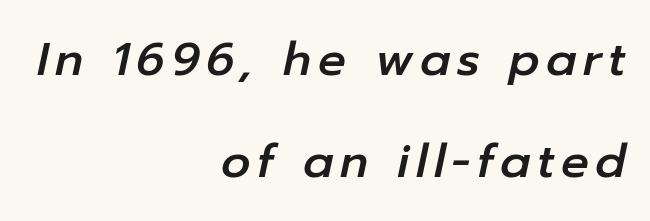
Q: Is the text italic (slanted)? A: Yes, it leans right by about 12 degrees.
Q: Is the text underlined? A: No.
Q: How is the paragraph aligned? A: Right-aligned.
Q: Is the spacing between lines tight, normal or loose? A: Loose.
Q: Width (condensed, normal, or wide)? A: Normal.
Q: Stroke contrast? A: Low.
Q: x-height? A: Medium.
Q: Monospaced? A: No.
